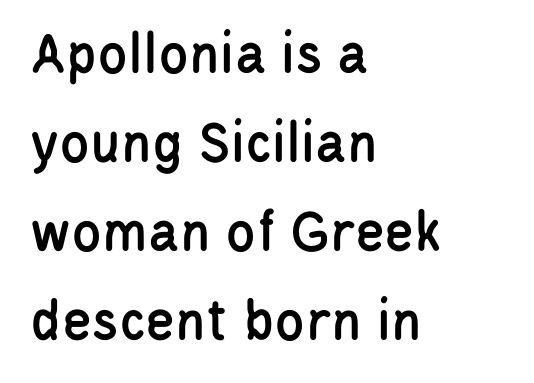
The image shows 61 px condensed sans-serif type, upright; set left-aligned, normal line spacing (1.46x), normal letter spacing, not underlined; low stroke contrast and a large x-height.
